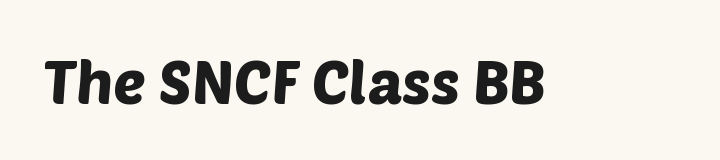
{"serif": "no", "width": "normal", "stroke_contrast": "low", "x_height": "large", "monospaced": "no", "underline": "no", "letter_spacing": "normal", "letter_spacing_em": 0.0, "glyph_px": 61}
